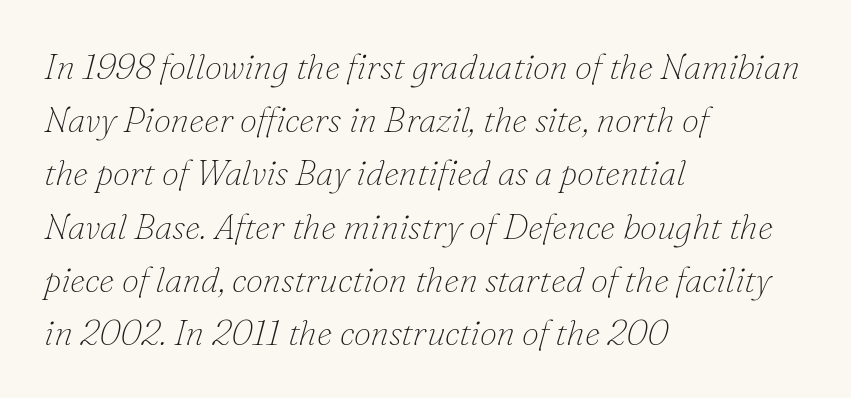
{"serif": "yes", "italic": "yes", "lean": "right", "slant_degrees": 16, "bold": "no", "weight": "thin", "width": "normal", "stroke_contrast": "low", "x_height": "small", "monospaced": "no", "underline": "no", "align": "left", "line_spacing": "normal", "line_spacing_ratio": 1.52, "letter_spacing": "normal", "letter_spacing_em": 0.0, "glyph_px": 35}
